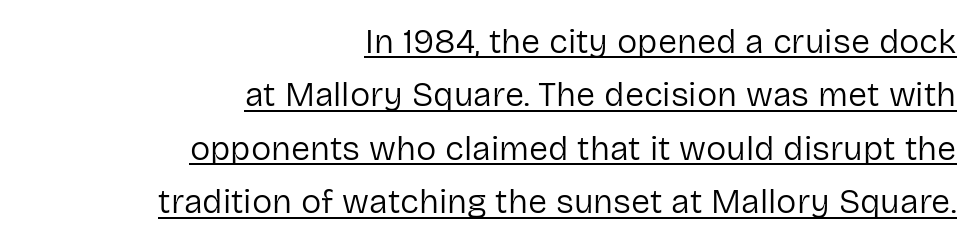
Q: Is the text bold? A: No.
Q: Is the text italic (slanted)? A: No, it is upright.
Q: Is the typeface a serif or a sans-serif typeface? A: Sans-serif.
Q: Is the text underlined? A: Yes.
Q: How is the paragraph aligned? A: Right-aligned.
Q: Is the spacing between letters normal or unusually wide? A: Normal.
Q: Is the spacing between lines tight, normal or loose? A: Normal.
Q: Width (condensed, normal, or wide)? A: Normal.
Q: Stroke contrast? A: Low.
Q: x-height? A: Medium.
Q: Monospaced? A: No.
